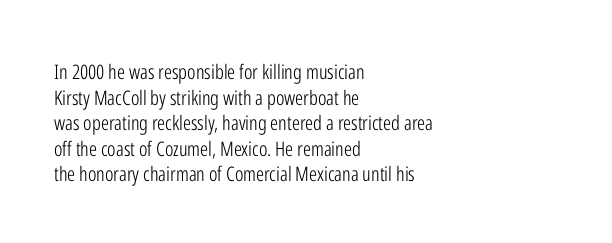
The image shows 20 px text type, upright; set left-aligned, normal line spacing (1.28x), normal letter spacing, not underlined.
